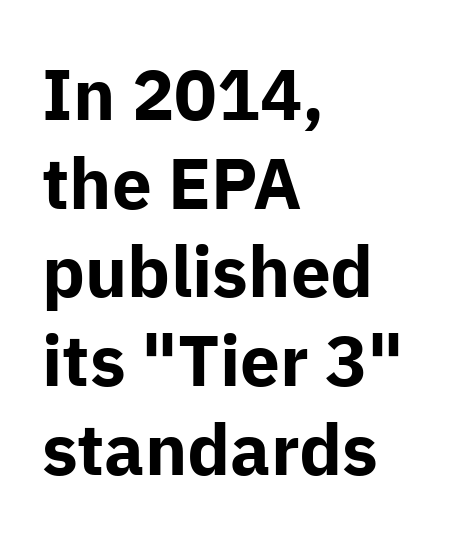
Q: Is the text bold? A: Yes.
Q: Is the text italic (slanted)? A: No, it is upright.
Q: Is the typeface a serif or a sans-serif typeface? A: Sans-serif.
Q: Is the text underlined? A: No.
Q: How is the paragraph aligned? A: Left-aligned.
Q: Is the spacing between letters normal or unusually wide? A: Normal.
Q: Is the spacing between lines tight, normal or loose? A: Normal.
Q: Width (condensed, normal, or wide)? A: Normal.
Q: Stroke contrast? A: Low.
Q: x-height? A: Medium.
Q: Monospaced? A: No.
